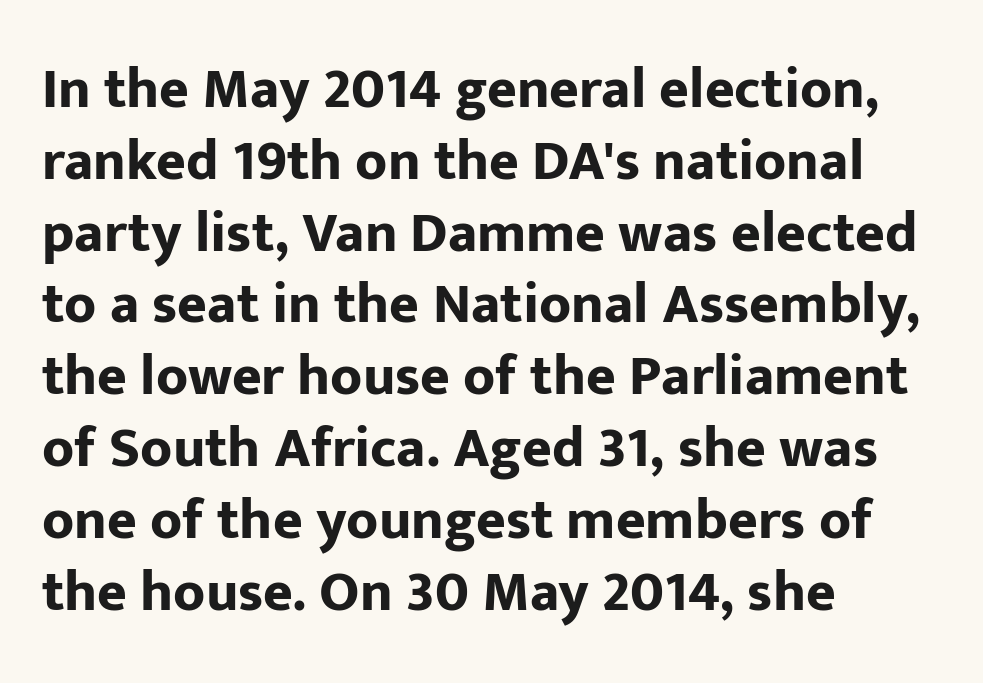
Q: Is the text bold? A: Yes.
Q: Is the text italic (slanted)? A: No, it is upright.
Q: Is the typeface a serif or a sans-serif typeface? A: Sans-serif.
Q: Is the text underlined? A: No.
Q: How is the paragraph aligned? A: Left-aligned.
Q: Is the spacing between letters normal or unusually wide? A: Normal.
Q: Is the spacing between lines tight, normal or loose? A: Normal.
Q: Width (condensed, normal, or wide)? A: Normal.
Q: Stroke contrast? A: Low.
Q: x-height? A: Medium.
Q: Monospaced? A: No.
